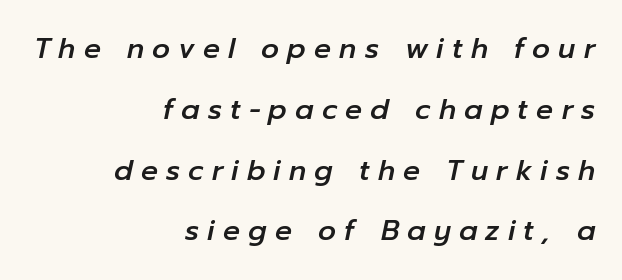
{"italic": "yes", "lean": "right", "slant_degrees": 12, "width": "normal", "stroke_contrast": "low", "x_height": "medium", "monospaced": "no", "underline": "no", "align": "right", "line_spacing": "loose", "line_spacing_ratio": 2.17, "letter_spacing": "wide", "letter_spacing_em": 0.29, "glyph_px": 28}
